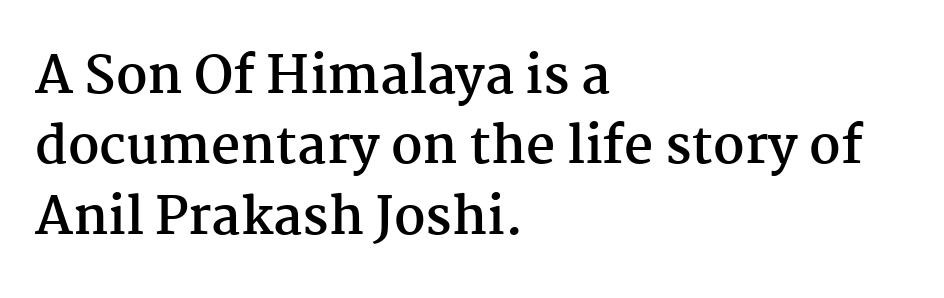
Q: Is the text bold? A: Yes.
Q: Is the text italic (slanted)? A: No, it is upright.
Q: Is the typeface a serif or a sans-serif typeface? A: Serif.
Q: Is the text underlined? A: No.
Q: How is the paragraph aligned? A: Left-aligned.
Q: Is the spacing between letters normal or unusually wide? A: Normal.
Q: Is the spacing between lines tight, normal or loose? A: Normal.
Q: Width (condensed, normal, or wide)? A: Normal.
Q: Stroke contrast? A: Medium.
Q: x-height? A: Medium.
Q: Monospaced? A: No.
